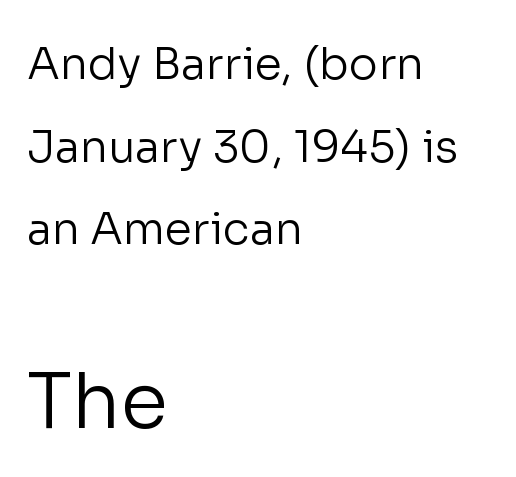
The text was rendered using a sans face with plain stroke endings. Designer's note — italics off, roman on. The strip under each line holds only bare page. Compared with a centered layout, this one pins lines to the left instead.
